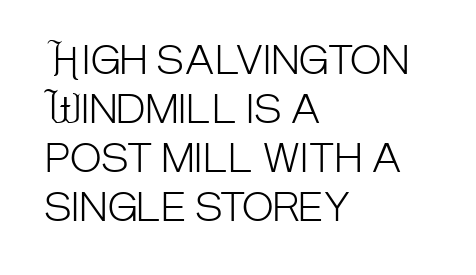
{"serif": "no", "italic": "no", "bold": "no", "weight": "light", "width": "condensed", "stroke_contrast": "low", "x_height": "large", "monospaced": "no", "underline": "no", "align": "left", "line_spacing": "normal", "line_spacing_ratio": 1.29, "letter_spacing": "normal", "letter_spacing_em": 0.0, "glyph_px": 38}
